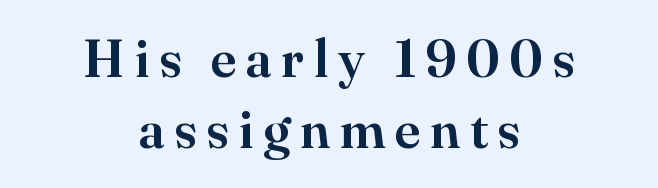
{"serif": "yes", "italic": "no", "width": "normal", "stroke_contrast": "high", "x_height": "small", "monospaced": "no", "underline": "no", "align": "center", "line_spacing": "normal", "line_spacing_ratio": 1.36, "glyph_px": 52}
